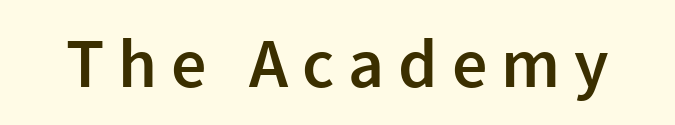
Q: Is the text bold? A: Semi-bold.
Q: Is the text italic (slanted)? A: No, it is upright.
Q: Is the typeface a serif or a sans-serif typeface? A: Sans-serif.
Q: Is the text underlined? A: No.
Q: Is the spacing between letters normal or unusually wide? A: Unusually wide.
Q: Width (condensed, normal, or wide)? A: Normal.
Q: Stroke contrast? A: Low.
Q: x-height? A: Medium.
Q: Monospaced? A: No.
